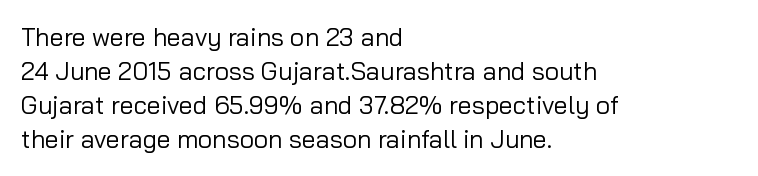
Q: Is the text bold? A: No.
Q: Is the text italic (slanted)? A: No, it is upright.
Q: Is the text underlined? A: No.
Q: How is the paragraph aligned? A: Left-aligned.
Q: Is the spacing between letters normal or unusually wide? A: Normal.
Q: Is the spacing between lines tight, normal or loose? A: Normal.
